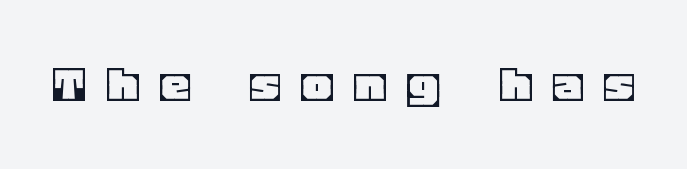
The image shows 56 px text type, upright; set unusually wide letter spacing (+0.42 em), not underlined; a large x-height.
